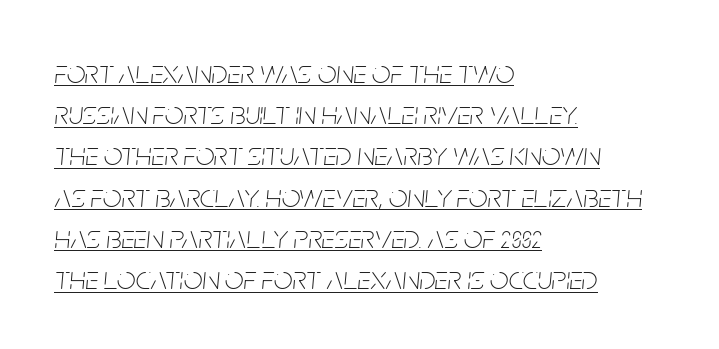
{"italic": "yes", "lean": "right", "slant_degrees": 5, "bold": "no", "weight": "thin", "width": "condensed", "stroke_contrast": "low", "x_height": "large", "monospaced": "no", "underline": "yes", "align": "left", "line_spacing": "normal", "line_spacing_ratio": 1.25, "letter_spacing": "normal", "letter_spacing_em": 0.0, "glyph_px": 33}
